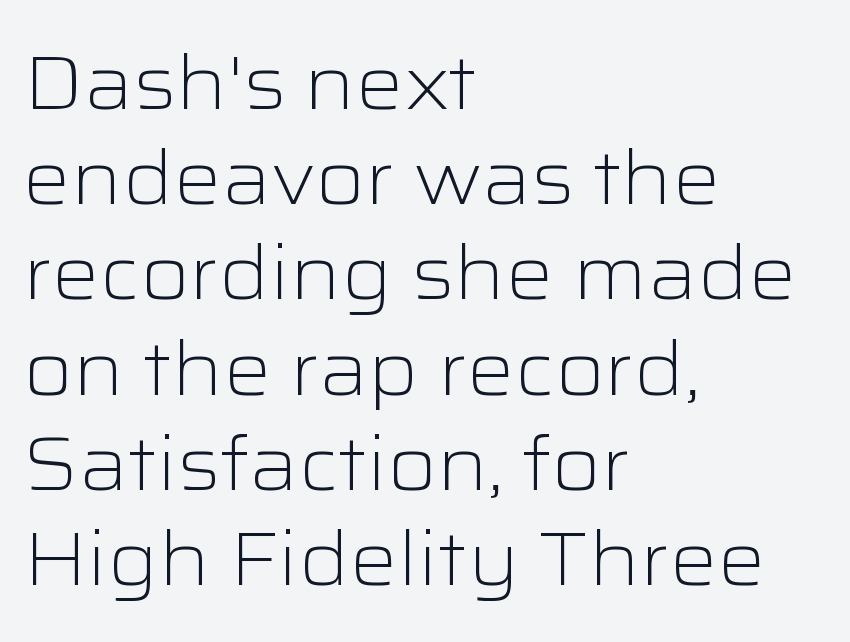
The rows are spaced the way most documents space them. The lines are quadded left. Note the varied advance widths — an 'i' is clearly narrower than an 'm'. These lines are composed in type without serifs. The passage shown is not bold in any degree.
